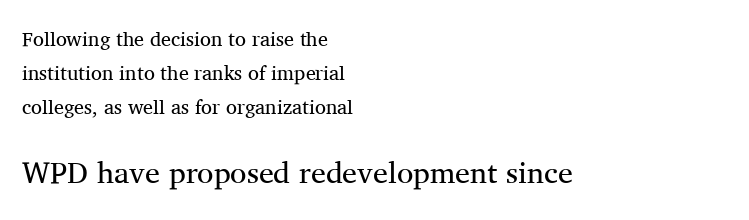
{"serif": "yes", "italic": "no", "bold": "no", "weight": "regular", "width": "normal", "stroke_contrast": "medium", "x_height": "medium", "monospaced": "no", "underline": "no", "align": "left", "line_spacing": "normal", "line_spacing_ratio": 1.69, "letter_spacing": "normal", "letter_spacing_em": 0.0, "larger_block": "second", "size_ratio": 1.5, "glyph_px": 30}
